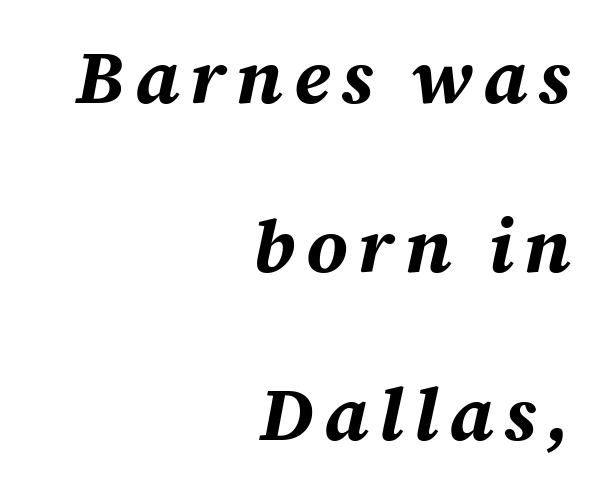
The image shows 75 px bold type, italic (leaning right); set right-aligned, loose line spacing (2.25x), not underlined; medium stroke contrast and a medium x-height.
